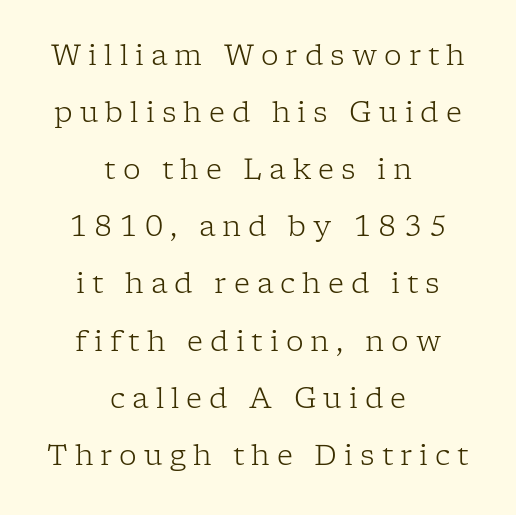
Q: Is the text bold? A: No.
Q: Is the text italic (slanted)? A: No, it is upright.
Q: Is the typeface a serif or a sans-serif typeface? A: Serif.
Q: Is the text underlined? A: No.
Q: How is the paragraph aligned? A: Centered.
Q: Is the spacing between letters normal or unusually wide? A: Unusually wide.
Q: Is the spacing between lines tight, normal or loose? A: Loose.
Q: Width (condensed, normal, or wide)? A: Normal.
Q: Stroke contrast? A: Low.
Q: x-height? A: Medium.
Q: Monospaced? A: No.
